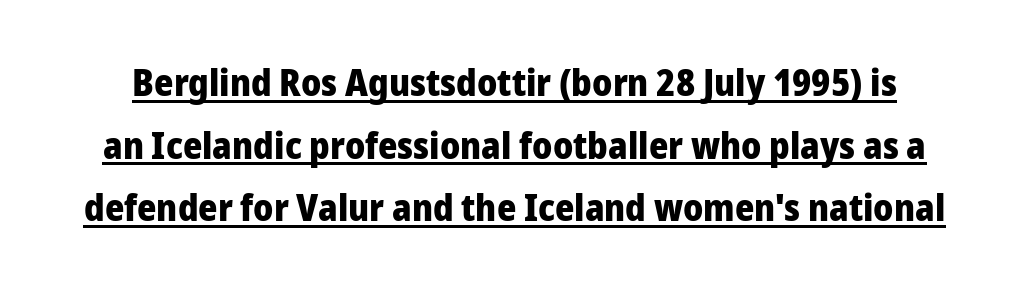
Typographically, this falls in the sans-serif category. Each new line begins a customary step beneath the previous one. In terms of posture, this sample is upright. Look at the tracking — it's just the regular setting, nothing added.
